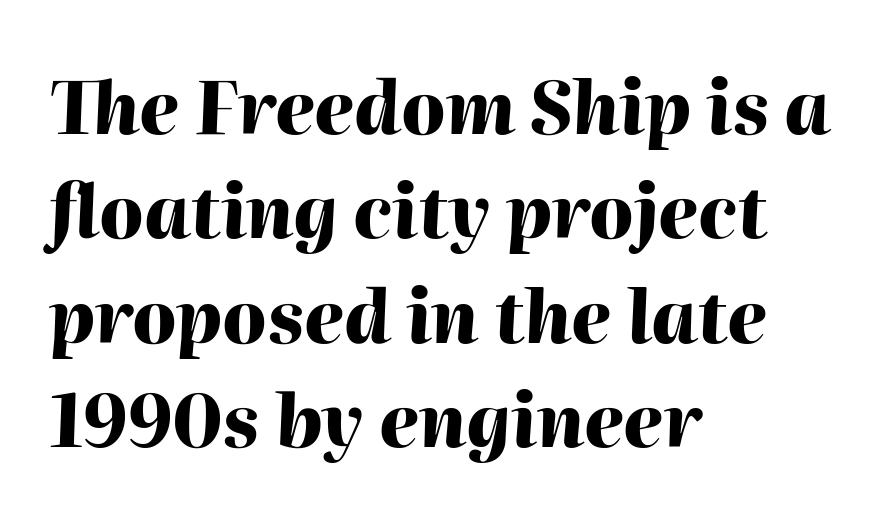
Does the weight exceed regular? Yes, all the way to bold. Nobody drew a line under any word here. A typesetter would call this proportional, since set widths differ per character. This rendering uses left alignment, leaving the right contour irregular. Compared with typical body copy, the letter spacing here is the same.
